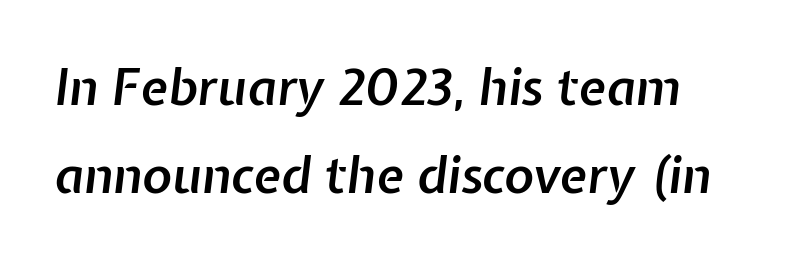
Q: Is the text bold? A: Semi-bold.
Q: Is the text italic (slanted)? A: Yes, it leans right by about 7 degrees.
Q: Is the text underlined? A: No.
Q: Is the spacing between letters normal or unusually wide? A: Normal.
Q: Width (condensed, normal, or wide)? A: Normal.
Q: Stroke contrast? A: Low.
Q: x-height? A: Medium.
Q: Monospaced? A: No.
